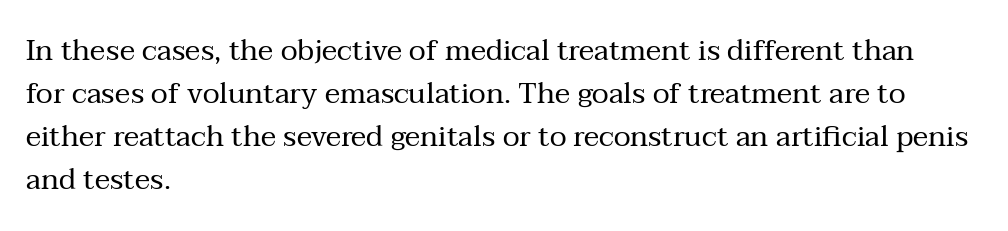
Tracking here is standard; glyphs follow each other at the usual distance. Italic: no, the glyphs are upright roman. Vertically, the passage feels balanced, rows spaced as you'd expect. The passage shown is not underscored anywhere. Unlike a clean sans, this face finishes its strokes with serifs. Proportional: the letters do not fall into vertical columns.
